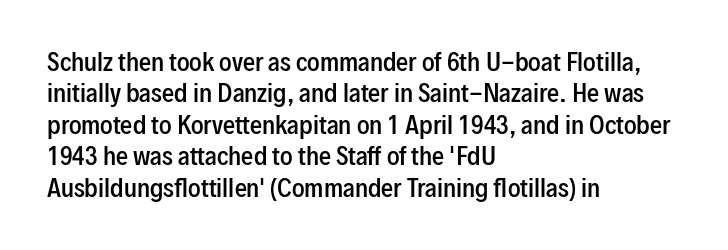
{"italic": "no", "bold": "semi", "underline": "no", "align": "left", "line_spacing": "normal", "line_spacing_ratio": 1.31, "letter_spacing": "normal", "letter_spacing_em": 0.0, "glyph_px": 24}
